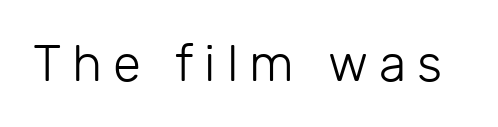
Q: Is the text bold? A: No.
Q: Is the text italic (slanted)? A: No, it is upright.
Q: Is the typeface a serif or a sans-serif typeface? A: Sans-serif.
Q: Is the text underlined? A: No.
Q: Is the spacing between letters normal or unusually wide? A: Unusually wide.
Q: Width (condensed, normal, or wide)? A: Normal.
Q: Stroke contrast? A: Low.
Q: x-height? A: Medium.
Q: Monospaced? A: No.
